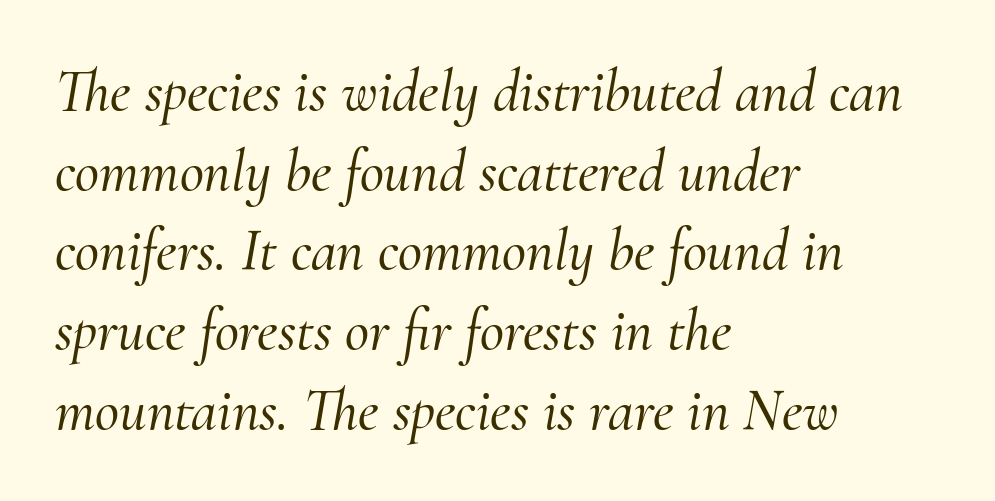
These lines sit exactly where default settings would place them. Nobody drew a line under any word here. Which margin do the lines hug? The left one — the right edge is uneven. Think of a printed novel: that variable character pitch is what you see here. This sample uses an oblique cut, with every glyph tilted off the vertical.
